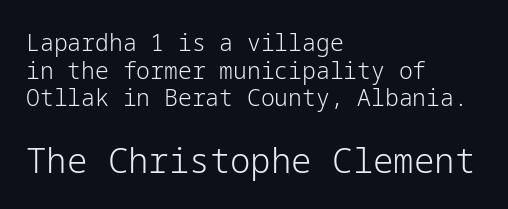
Q: Is the text bold? A: No.
Q: Is the text italic (slanted)? A: No, it is upright.
Q: Is the typeface a serif or a sans-serif typeface? A: Sans-serif.
Q: Is the text underlined? A: No.
Q: How is the paragraph aligned? A: Left-aligned.
Q: Is the spacing between letters normal or unusually wide? A: Normal.
Q: Which block of text is set in a larger size, the first (top) or the second (bottom)? A: The second (bottom) one.
Q: Width (condensed, normal, or wide)? A: Normal.
Q: Stroke contrast? A: Low.
Q: x-height? A: Medium.
